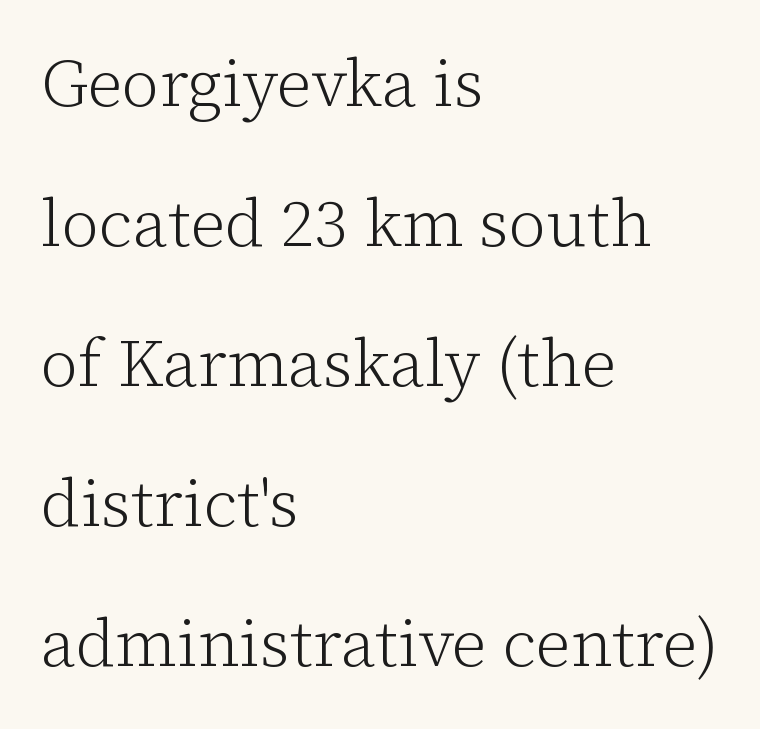
{"serif": "yes", "italic": "no", "bold": "no", "weight": "light", "width": "normal", "stroke_contrast": "low", "x_height": "medium", "monospaced": "no", "underline": "no", "align": "left", "line_spacing": "loose", "line_spacing_ratio": 2.12, "letter_spacing": "normal", "letter_spacing_em": 0.0, "glyph_px": 66}
